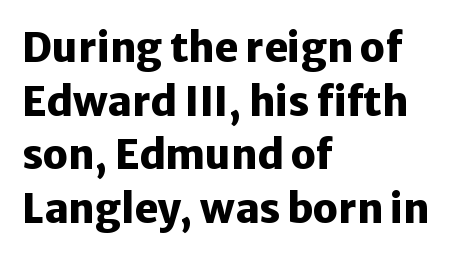
Q: Is the text bold? A: Yes.
Q: Is the text italic (slanted)? A: No, it is upright.
Q: Is the typeface a serif or a sans-serif typeface? A: Sans-serif.
Q: Is the text underlined? A: No.
Q: How is the paragraph aligned? A: Left-aligned.
Q: Is the spacing between letters normal or unusually wide? A: Normal.
Q: Is the spacing between lines tight, normal or loose? A: Normal.
Q: Width (condensed, normal, or wide)? A: Normal.
Q: Stroke contrast? A: Low.
Q: x-height? A: Medium.
Q: Monospaced? A: No.
